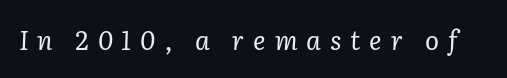
The image shows 26 px text type, italic (leaning right); set unusually wide letter spacing (+0.34 em), not underlined.
